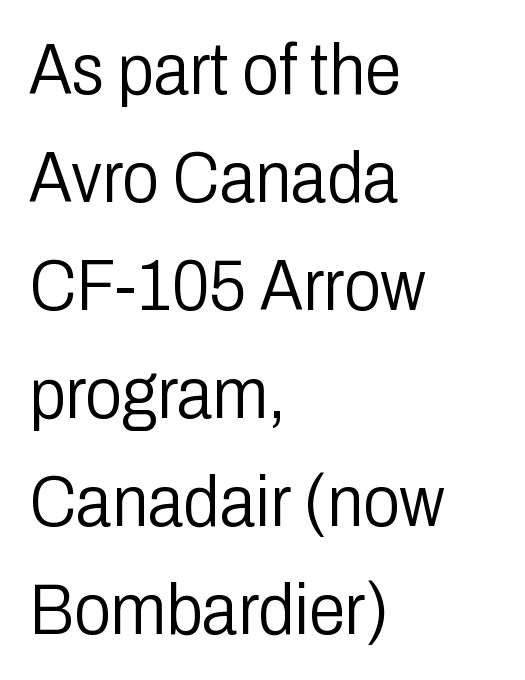
Line spacing here is normal. Note the varied advance widths — an 'i' is clearly narrower than an 'm'. Stroke thickness stays within the range of a standard reading face or lighter. The string is rendered with underlining switched off.
